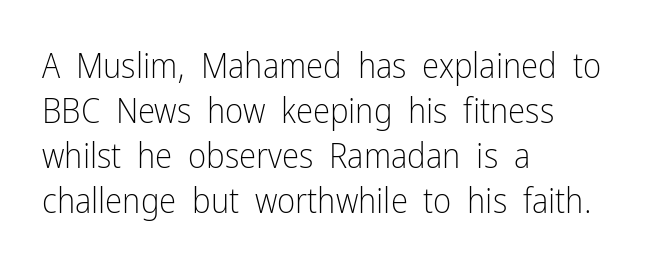
{"serif": "no", "italic": "no", "bold": "no", "weight": "light", "width": "condensed", "stroke_contrast": "low", "x_height": "medium", "monospaced": "no", "underline": "no", "align": "left", "line_spacing": "normal", "line_spacing_ratio": 1.29, "letter_spacing": "normal", "letter_spacing_em": 0.0, "glyph_px": 35}
